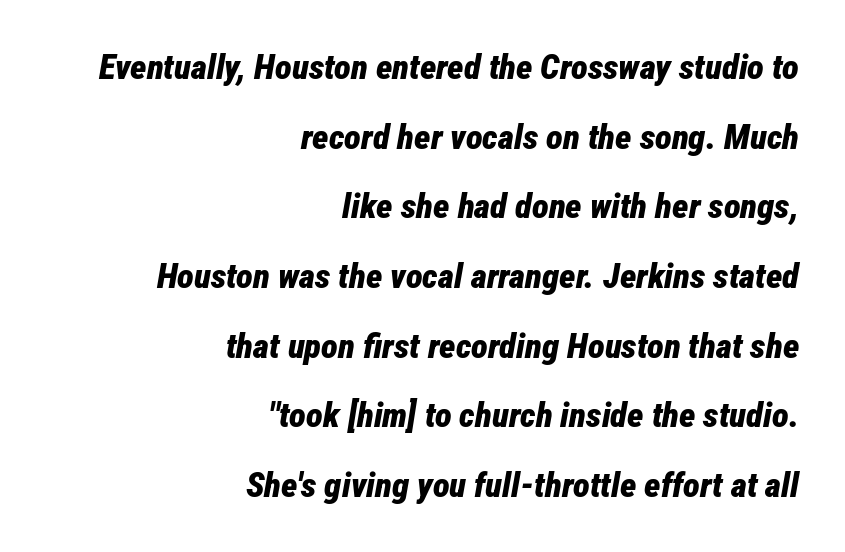
Look at the stroke-to-counter ratio: heavy, a bold. These lines were composed using italics. The setting favours the right margin, as signatures and pull-quotes sometimes do. Is there much room between lines? Yes — plenty of vertical air separates them. The horizontal fit of the characters is conventional and even.
